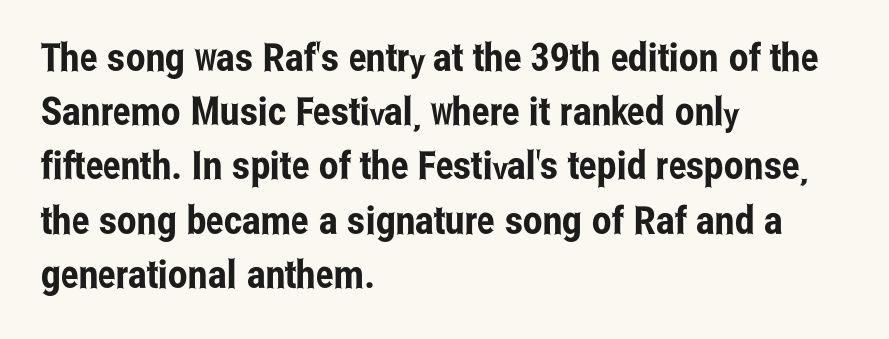
You could not count columns in this text — the font is proportionally spaced. This rendering uses left alignment, leaving the right contour irregular. The lettering holds an erect, upright posture throughout. Note: no serifs on the glyphs.
